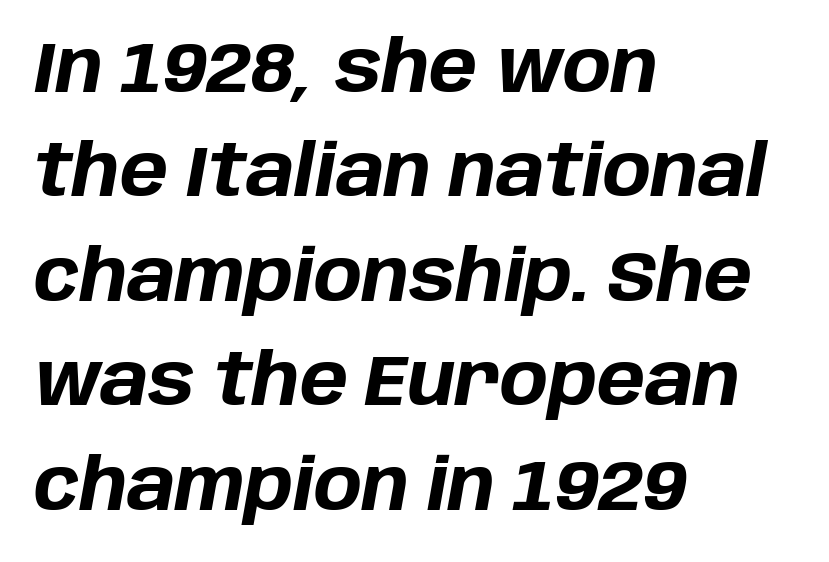
Q: Is the text bold? A: Yes.
Q: Is the text italic (slanted)? A: Yes, it leans right by about 10 degrees.
Q: Is the text underlined? A: No.
Q: How is the paragraph aligned? A: Left-aligned.
Q: Is the spacing between letters normal or unusually wide? A: Normal.
Q: Is the spacing between lines tight, normal or loose? A: Normal.
Q: Width (condensed, normal, or wide)? A: Normal.
Q: Stroke contrast? A: Low.
Q: x-height? A: Large.
Q: Monospaced? A: No.
